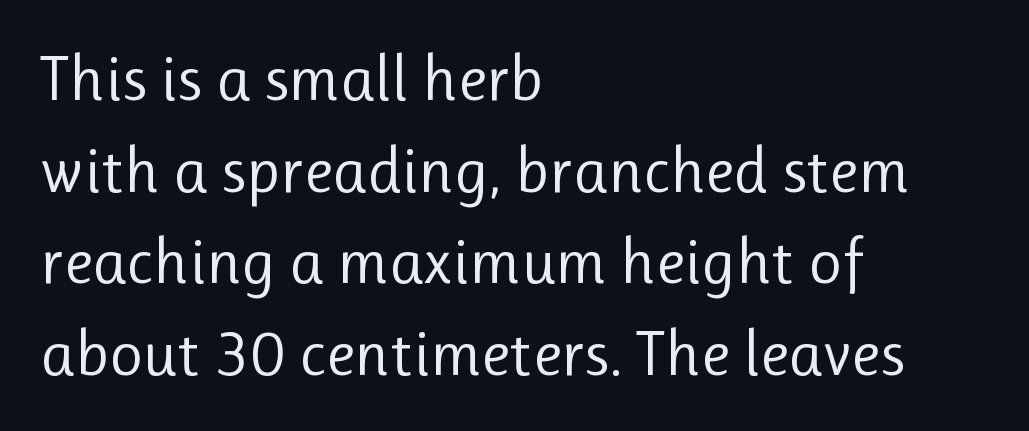
{"serif": "no", "italic": "no", "bold": "no", "weight": "regular", "width": "normal", "stroke_contrast": "low", "x_height": "medium", "monospaced": "no", "underline": "no", "align": "left", "line_spacing": "normal", "line_spacing_ratio": 1.41, "letter_spacing": "normal", "letter_spacing_em": 0.0, "glyph_px": 65}
